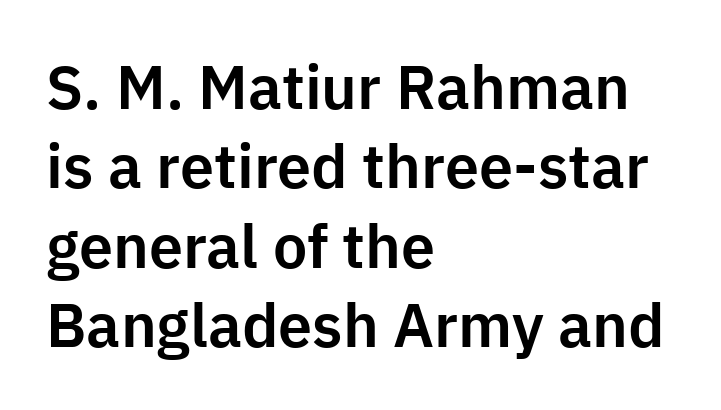
The image shows 61 px sans-serif type, upright; set left-aligned, normal line spacing (1.3x), normal letter spacing, not underlined; low stroke contrast and a medium x-height.
